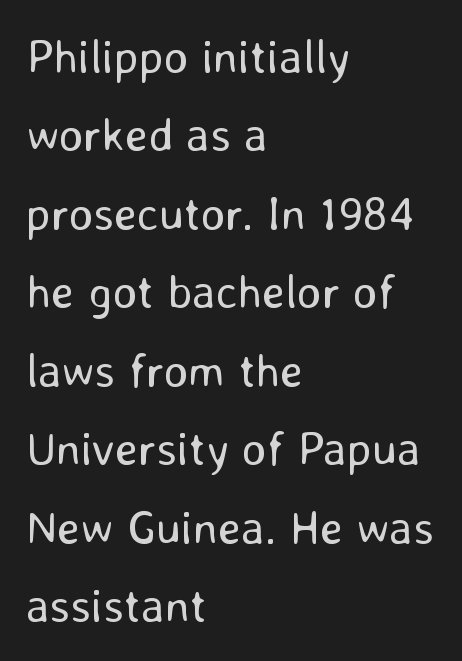
{"serif": "no", "italic": "no", "bold": "no", "weight": "regular", "width": "normal", "stroke_contrast": "low", "x_height": "medium", "monospaced": "no", "underline": "no", "align": "left", "line_spacing": "normal", "line_spacing_ratio": 1.67, "letter_spacing": "normal", "letter_spacing_em": 0.0, "glyph_px": 47}
